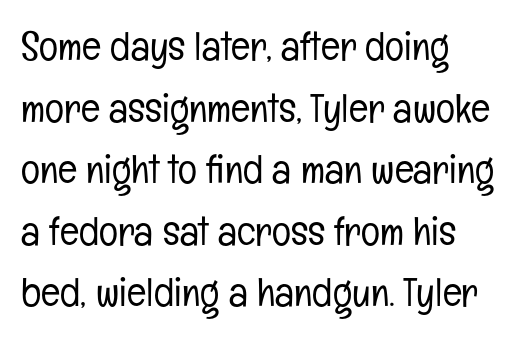
{"serif": "no", "italic": "no", "bold": "no", "weight": "light", "width": "condensed", "stroke_contrast": "low", "x_height": "medium", "monospaced": "no", "underline": "no", "align": "left", "line_spacing": "normal", "line_spacing_ratio": 1.54, "letter_spacing": "normal", "letter_spacing_em": 0.0, "glyph_px": 40}
